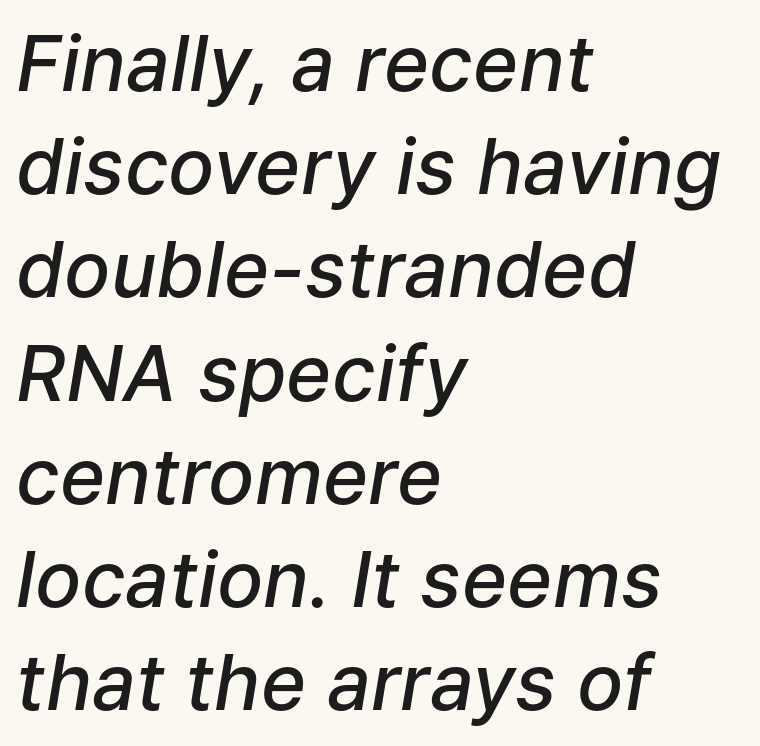
{"italic": "yes", "lean": "right", "slant_degrees": 9, "bold": "semi", "weight": "semibold", "width": "normal", "stroke_contrast": "low", "x_height": "medium", "monospaced": "no", "underline": "no", "align": "left", "line_spacing": "normal", "line_spacing_ratio": 1.34, "letter_spacing": "normal", "letter_spacing_em": 0.0, "glyph_px": 77}
